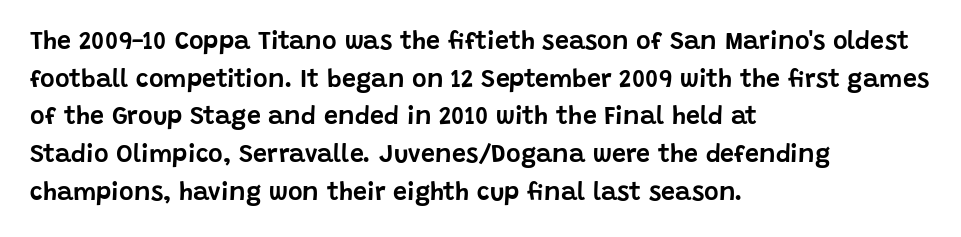
{"italic": "no", "underline": "no", "align": "left", "line_spacing": "normal", "line_spacing_ratio": 1.51, "letter_spacing": "normal", "letter_spacing_em": 0.0, "glyph_px": 25}
